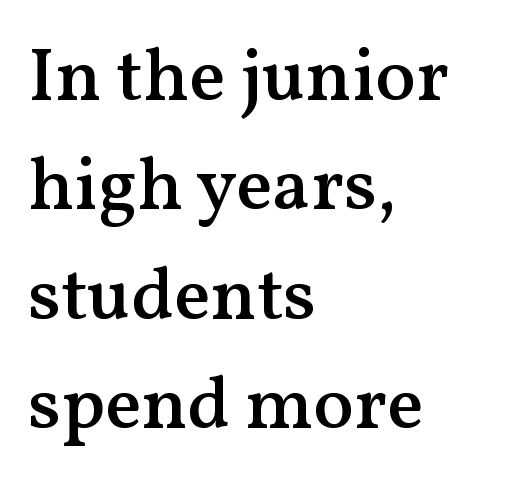
{"serif": "yes", "italic": "no", "bold": "semi", "weight": "semibold", "width": "normal", "stroke_contrast": "medium", "x_height": "medium", "monospaced": "no", "underline": "no", "align": "left", "line_spacing": "normal", "line_spacing_ratio": 1.46, "letter_spacing": "normal", "letter_spacing_em": 0.0, "glyph_px": 75}
